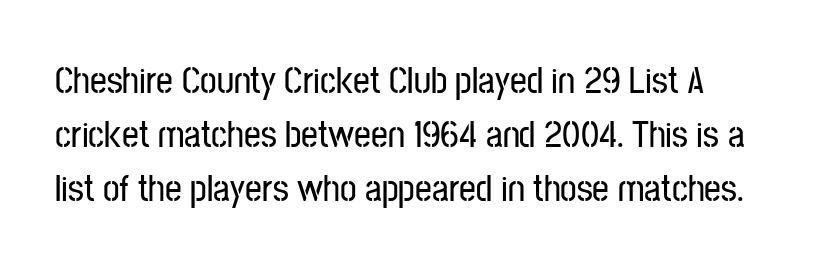
Q: Is the text italic (slanted)? A: No, it is upright.
Q: Is the typeface a serif or a sans-serif typeface? A: Sans-serif.
Q: Is the text underlined? A: No.
Q: How is the paragraph aligned? A: Left-aligned.
Q: Is the spacing between letters normal or unusually wide? A: Normal.
Q: Is the spacing between lines tight, normal or loose? A: Normal.
Q: Width (condensed, normal, or wide)? A: Condensed.
Q: Stroke contrast? A: Low.
Q: x-height? A: Medium.
Q: Monospaced? A: No.
